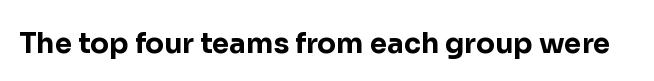
Q: Is the text bold? A: Yes.
Q: Is the text italic (slanted)? A: No, it is upright.
Q: Is the typeface a serif or a sans-serif typeface? A: Sans-serif.
Q: Is the text underlined? A: No.
Q: Is the spacing between letters normal or unusually wide? A: Normal.
Q: Width (condensed, normal, or wide)? A: Normal.
Q: Stroke contrast? A: Low.
Q: x-height? A: Medium.
Q: Monospaced? A: No.
